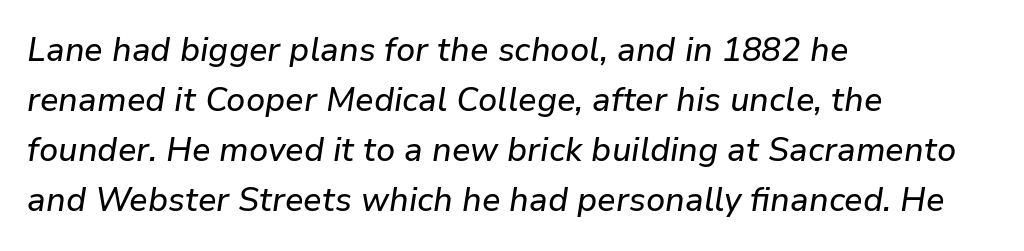
{"italic": "yes", "lean": "right", "slant_degrees": 9, "width": "normal", "stroke_contrast": "low", "x_height": "medium", "monospaced": "no", "underline": "no", "align": "left", "line_spacing": "normal", "line_spacing_ratio": 1.52, "letter_spacing": "normal", "letter_spacing_em": 0.0, "glyph_px": 33}
